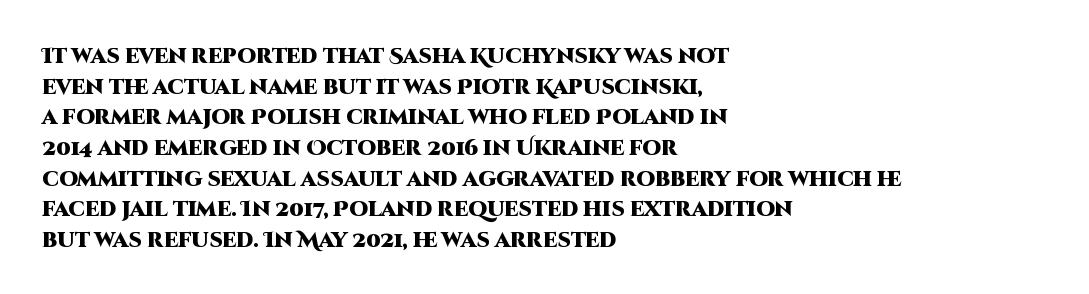
Glyph-to-glyph distance matches everyday printed text. If you drew a line through each stem, it would be perfectly vertical. Horizontal bands of white between lines are of average thickness. Type without underlining. The glyphs have the mass of a bold cut.
